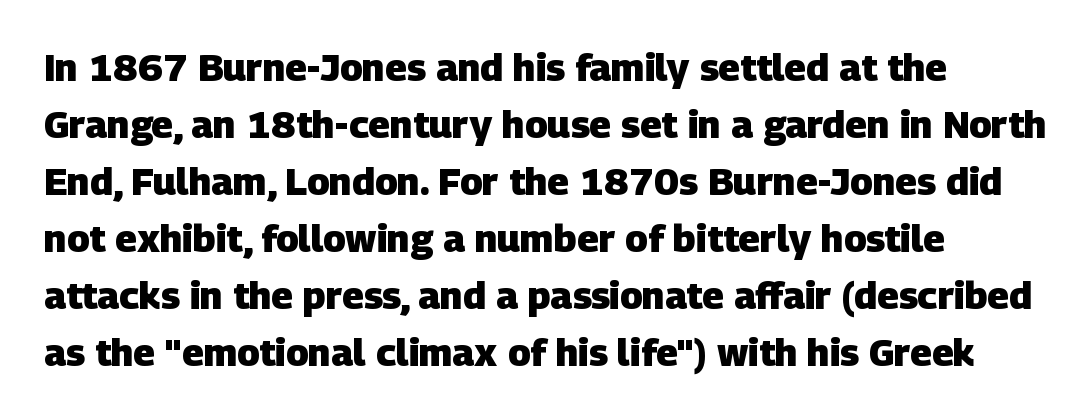
Descenders are the only things crossing below the line. Letter spacing: default. The designer left line spacing at the default. Each letter keeps its own natural width here, so spacing adapts to shape. The characters look thick and weighty, a clear bold.
